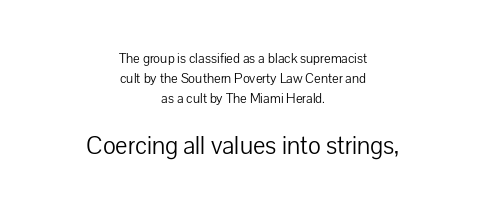
The image shows 26 px text type, upright; set centered, normal line spacing (1.42x), normal letter spacing, not underlined; the second (bottom) block is 1.86x larger.
